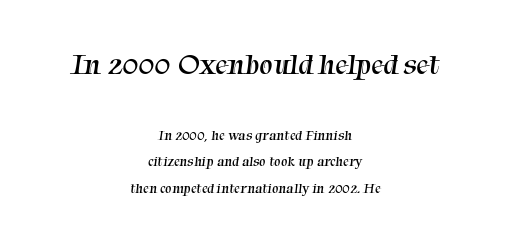
{"serif": "yes", "bold": "no", "weight": "regular", "width": "normal", "stroke_contrast": "medium", "x_height": "medium", "monospaced": "no", "underline": "no", "align": "center", "line_spacing_ratio": 1.89, "letter_spacing": "normal", "letter_spacing_em": 0.0, "larger_block": "first", "size_ratio": 2.14, "glyph_px": 30}
